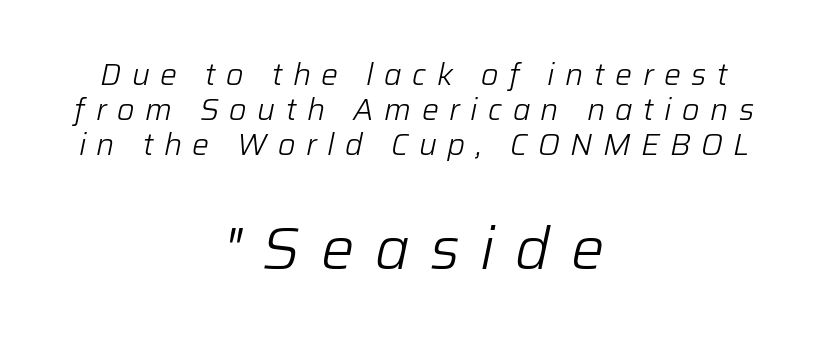
Q: Is the text bold? A: No.
Q: Is the text italic (slanted)? A: Yes, it leans right by about 12 degrees.
Q: Is the text underlined? A: No.
Q: How is the paragraph aligned? A: Centered.
Q: Is the spacing between letters normal or unusually wide? A: Unusually wide.
Q: Which block of text is set in a larger size, the first (top) or the second (bottom)? A: The second (bottom) one.
Q: Width (condensed, normal, or wide)? A: Normal.
Q: Stroke contrast? A: Low.
Q: x-height? A: Medium.
Q: Monospaced? A: No.
